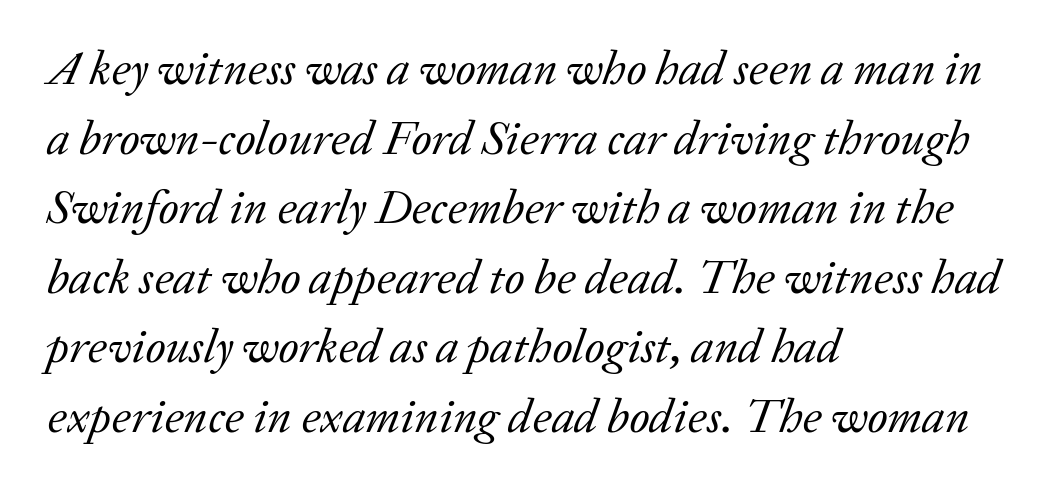
Q: Is the text bold? A: No.
Q: Is the text italic (slanted)? A: Yes, it leans right by about 20 degrees.
Q: Is the typeface a serif or a sans-serif typeface? A: Serif.
Q: Is the text underlined? A: No.
Q: How is the paragraph aligned? A: Left-aligned.
Q: Is the spacing between letters normal or unusually wide? A: Normal.
Q: Is the spacing between lines tight, normal or loose? A: Normal.
Q: Width (condensed, normal, or wide)? A: Normal.
Q: Stroke contrast? A: Low.
Q: x-height? A: Medium.
Q: Monospaced? A: No.
